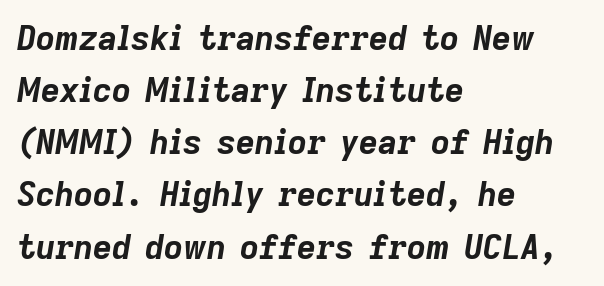
These lines sit exactly where default settings would place them. In CSS terms this would be text-align: left. The space directly below the letters is spotless. Observe the ordinary spacing: letters are neighbours, not strangers.
